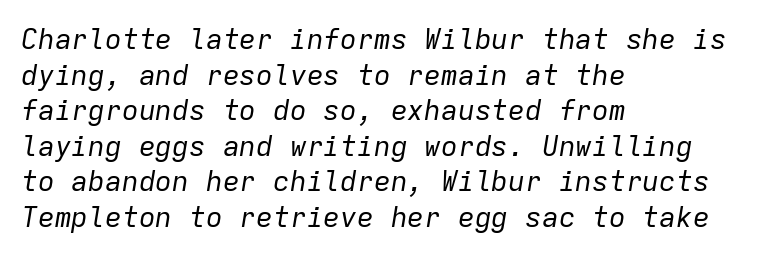
Q: Is the text bold? A: No.
Q: Is the text italic (slanted)? A: Yes, it leans right by about 9 degrees.
Q: Is the text underlined? A: No.
Q: How is the paragraph aligned? A: Left-aligned.
Q: Is the spacing between letters normal or unusually wide? A: Normal.
Q: Is the spacing between lines tight, normal or loose? A: Normal.
Q: Width (condensed, normal, or wide)? A: Normal.
Q: Stroke contrast? A: Low.
Q: x-height? A: Medium.
Q: Monospaced? A: Yes.
